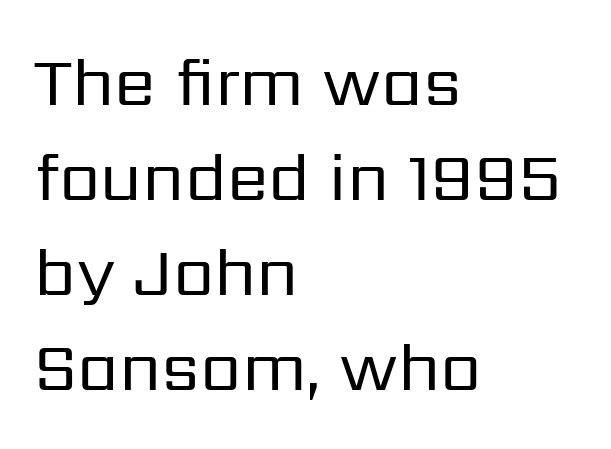
The image shows 67 px regular-weight sans-serif type, upright; set left-aligned, normal line spacing (1.42x), normal letter spacing, not underlined; low stroke contrast and a medium x-height.
